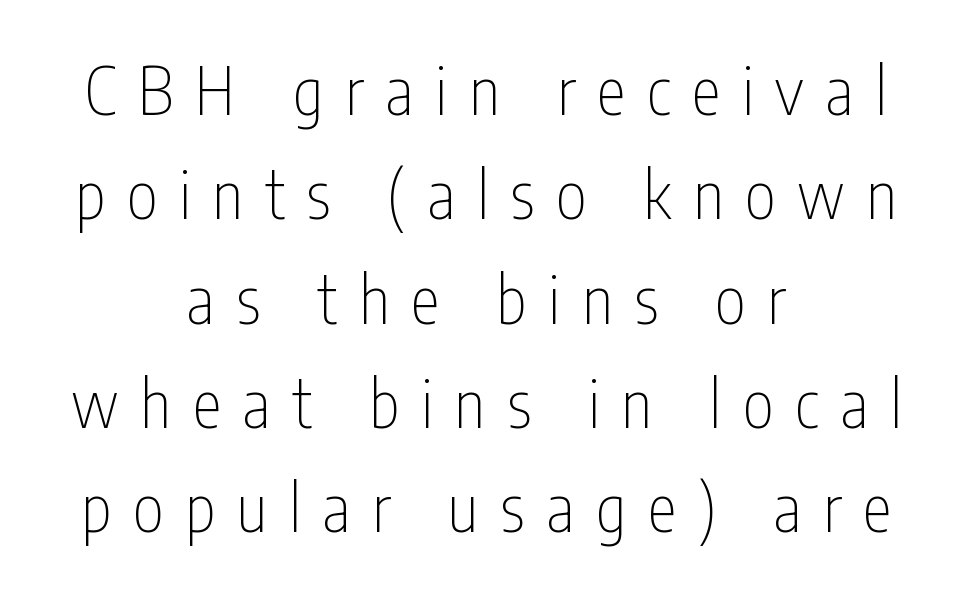
Q: Is the text bold? A: No.
Q: Is the text italic (slanted)? A: No, it is upright.
Q: Is the typeface a serif or a sans-serif typeface? A: Sans-serif.
Q: Is the text underlined? A: No.
Q: How is the paragraph aligned? A: Centered.
Q: Is the spacing between letters normal or unusually wide? A: Unusually wide.
Q: Is the spacing between lines tight, normal or loose? A: Normal.
Q: Width (condensed, normal, or wide)? A: Condensed.
Q: Stroke contrast? A: Low.
Q: x-height? A: Medium.
Q: Monospaced? A: No.
